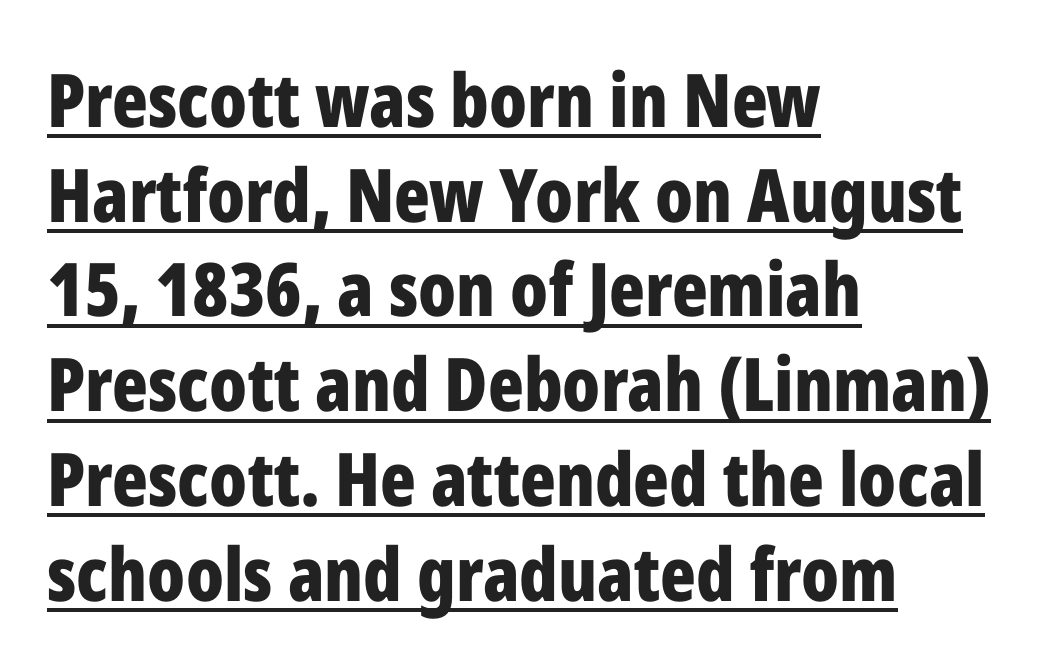
{"serif": "no", "italic": "no", "bold": "yes", "weight": "bold", "width": "condensed", "stroke_contrast": "low", "x_height": "medium", "monospaced": "no", "underline": "yes", "align": "left", "line_spacing": "normal", "line_spacing_ratio": 1.28, "letter_spacing": "normal", "letter_spacing_em": 0.0, "glyph_px": 74}
